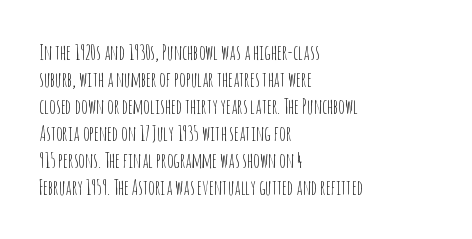
{"italic": "no", "bold": "no", "underline": "no", "align": "left", "line_spacing": "normal", "line_spacing_ratio": 1.35, "letter_spacing": "normal", "letter_spacing_em": 0.0, "glyph_px": 20}
